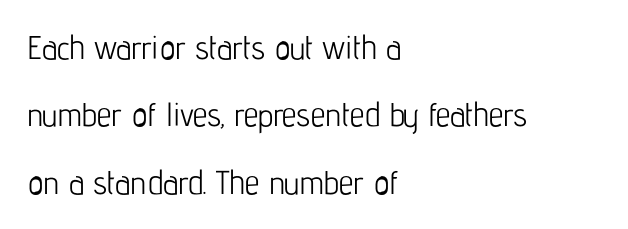
Leading: increased. The face looks like a standard text weight, possibly lighter. Vertical strokes here are truly vertical. The setting favours the left margin, as ordinary paragraphs usually do. Each row of text sits above clean, open space. The gaps between neighbouring characters are ordinary and unremarkable.
